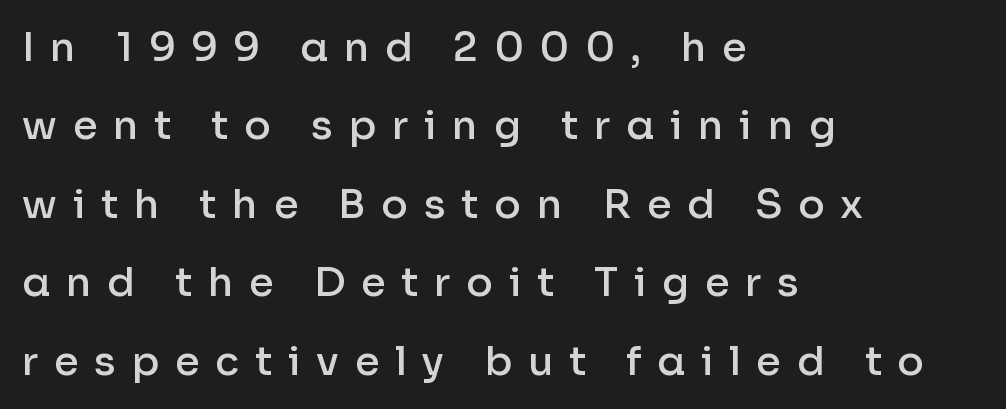
The image shows 40 px semibold sans-serif type, upright; set left-aligned, loose line spacing (1.96x), unusually wide letter spacing (+0.39 em), not underlined; low stroke contrast and a medium x-height.
